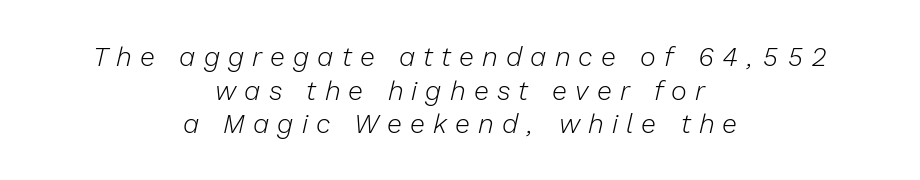
{"italic": "yes", "lean": "right", "slant_degrees": 13, "bold": "no", "underline": "no", "align": "center", "line_spacing": "normal", "line_spacing_ratio": 1.25, "letter_spacing": "wide", "letter_spacing_em": 0.3, "glyph_px": 27}
